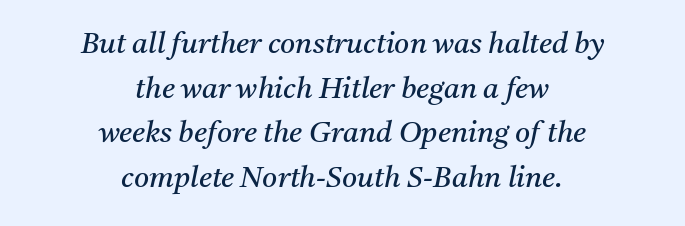
The image shows 29 px regular-weight serif type, italic (leaning right); set centered, normal line spacing (1.54x), normal letter spacing, not underlined; medium stroke contrast and a medium x-height.
